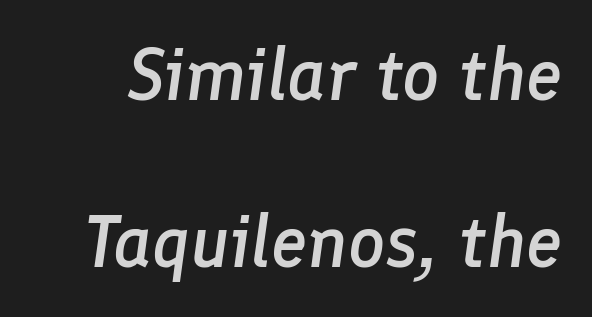
What stands out about the letter spacing? Nothing — it is the standard amount. Nobody drew a line under any word here. Notice the wide empty band between every row — that's loose leading. Is this a fixed-width face? No — the glyphs have proportional, varying widths.
